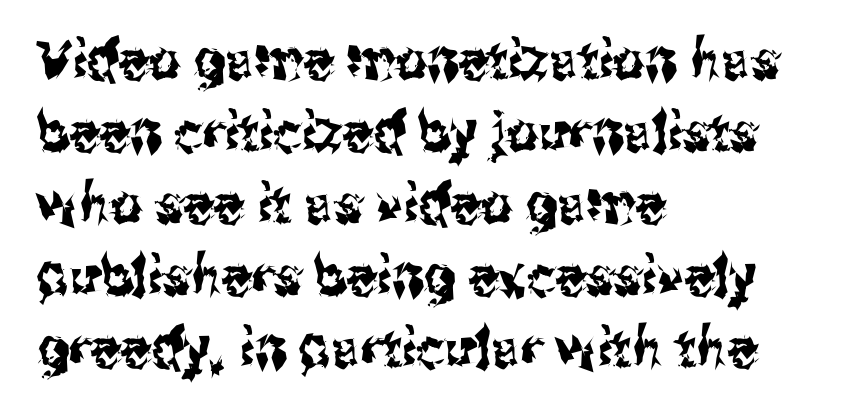
Upright lettering throughout. The characters display no serif detailing; their extremities are plain. The letters advance in unequal steps, a hallmark of proportional type. The leading is moderate, giving the passage an even texture. Nothing unusual about the tracking: characters are spaced as the font intends.
